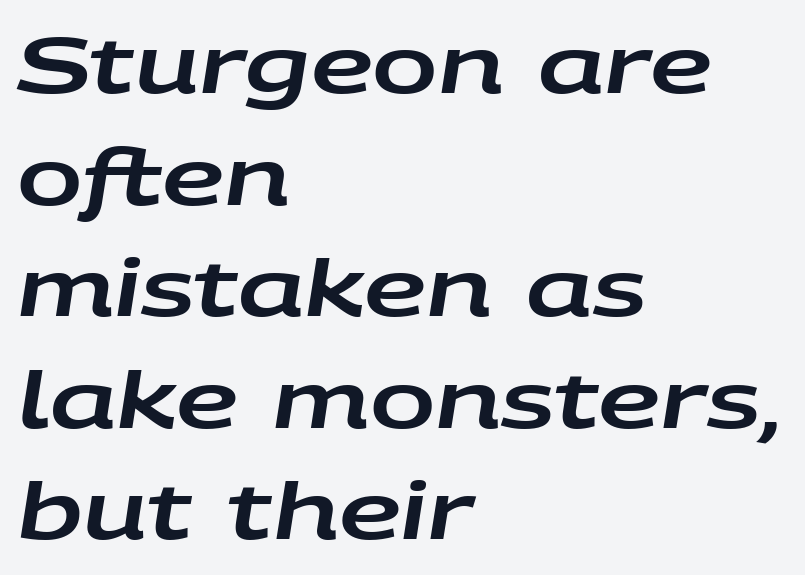
Q: Is the text italic (slanted)? A: Yes, it leans right by about 9 degrees.
Q: Is the text underlined? A: No.
Q: How is the paragraph aligned? A: Left-aligned.
Q: Is the spacing between letters normal or unusually wide? A: Normal.
Q: Is the spacing between lines tight, normal or loose? A: Normal.
Q: Width (condensed, normal, or wide)? A: Wide.
Q: Stroke contrast? A: Low.
Q: x-height? A: Large.
Q: Monospaced? A: No.
